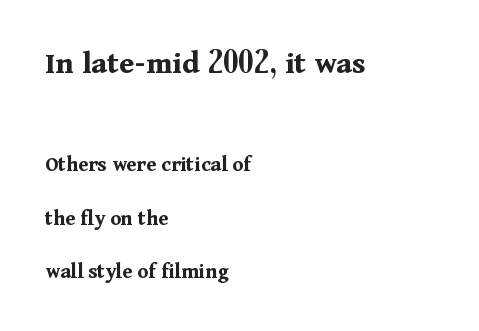
{"serif": "yes", "italic": "no", "bold": "yes", "weight": "bold", "width": "normal", "stroke_contrast": "medium", "x_height": "medium", "monospaced": "no", "underline": "no", "align": "left", "line_spacing": "loose", "line_spacing_ratio": 2.44, "letter_spacing": "normal", "letter_spacing_em": 0.0, "larger_block": "first", "size_ratio": 1.5, "glyph_px": 33}
